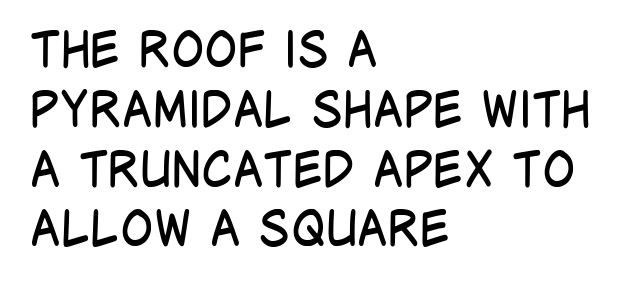
Unlike a traditional serif, this face leaves its strokes unadorned. The specimen omits any rule beneath the text block's lines. Each letter keeps its own natural width here, so spacing adapts to shape. Short note: letters normally spaced. The passage shown is not bold in any degree. Teacher's note: observe the even left margin — that is flush-left alignment.
